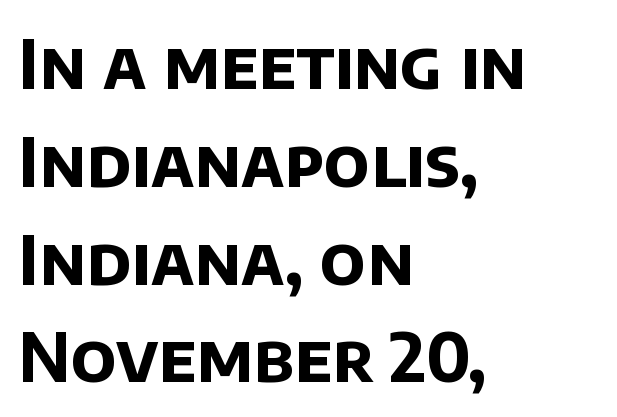
These words are printed bold, with thick strokes throughout. The words here are not underlined. Compared with typical paragraphs, the rows here are spaced about the same. This sample is left-justified, so line endings fall wherever the words run out. Varying glyph widths throughout — classic text-font behaviour.
